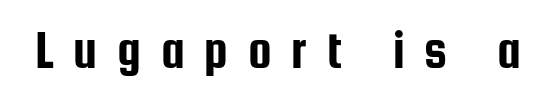
Look at the tracking — it's clearly loosened, letters drifting apart. A typesetter would call this proportional, since set widths differ per character. No italicization has been applied; the sample stays upright. The string is rendered with underlining switched off. Serif or sans? Sans — the stroke terminals are bare.
